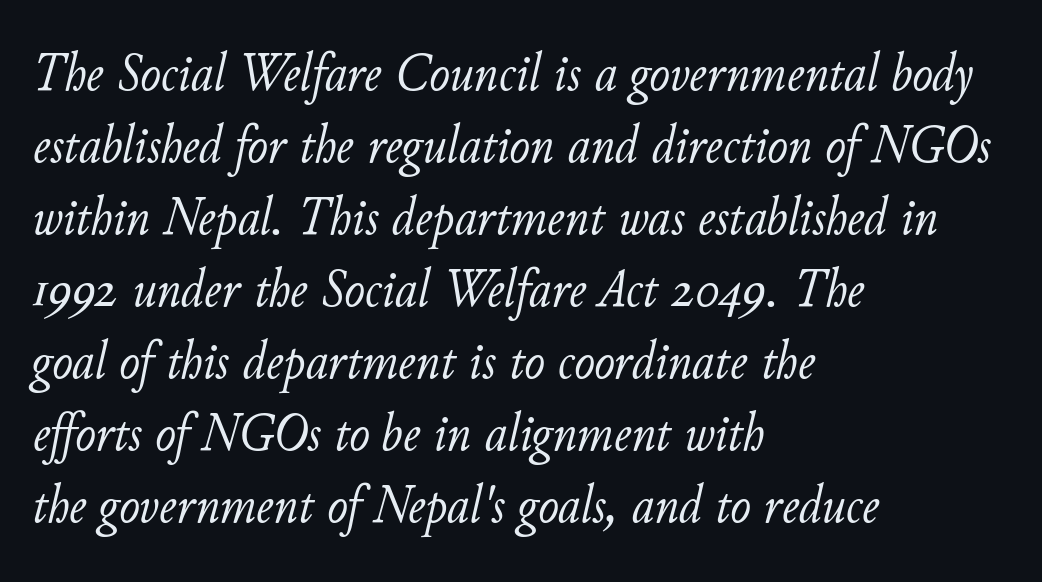
The image shows 55 px light type, italic (leaning right); set left-aligned, normal line spacing (1.31x), normal letter spacing, not underlined; low stroke contrast and a small x-height.
